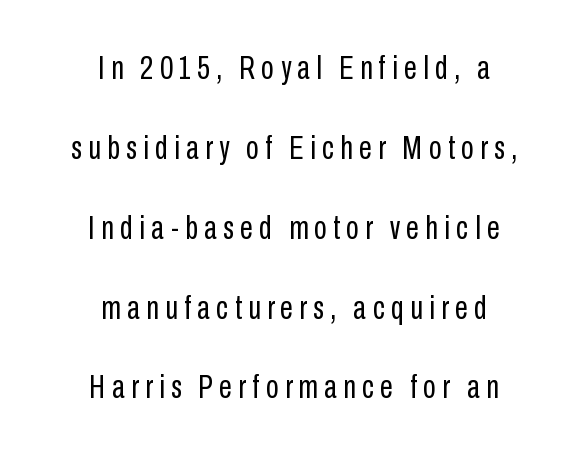
{"serif": "no", "italic": "no", "bold": "no", "weight": "regular", "width": "condensed", "stroke_contrast": "low", "x_height": "medium", "monospaced": "no", "underline": "no", "align": "center", "line_spacing": "loose", "line_spacing_ratio": 2.42, "glyph_px": 33}
